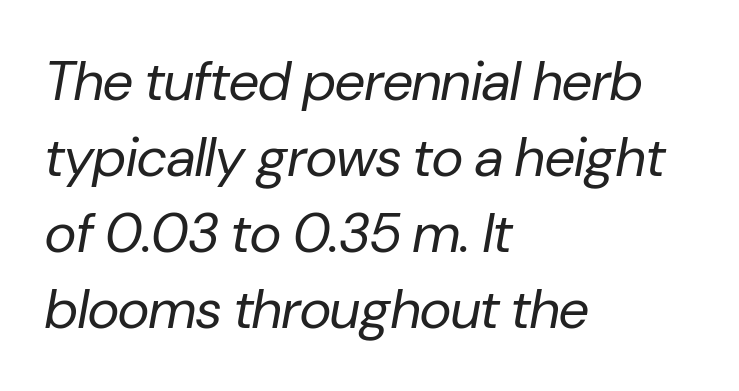
The image shows 55 px regular-weight type, italic (leaning right); set left-aligned, normal line spacing (1.38x), normal letter spacing, not underlined; low stroke contrast and a medium x-height.
